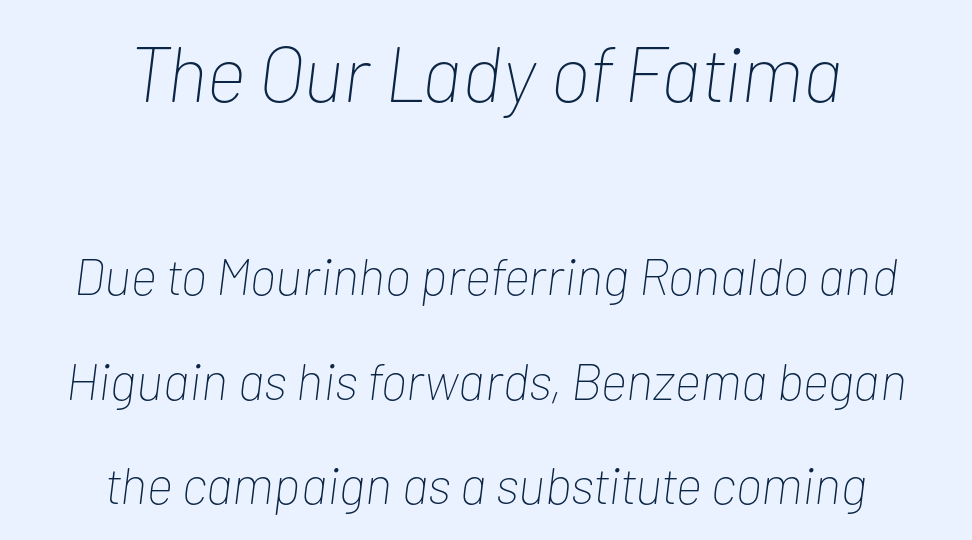
Glance below the letters and you will spot only blank space. These lines are rendered in a variable-pitch font. This rendering leaves character spacing at its baseline value. The typeface has the unassuming heft of standard copy or less. You could fit nearly another row in the gap between these rows.
